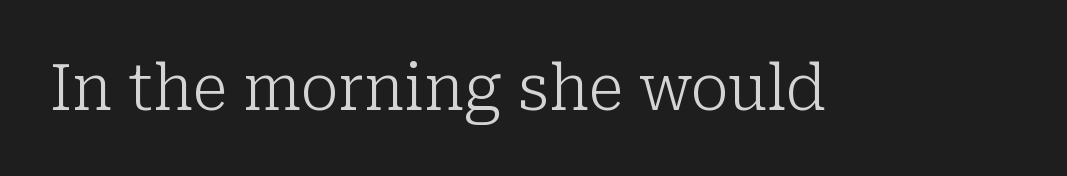
Inter-character spacing is left at the font's built-in metrics. This sample uses a serif face. No chunkiness to these letters — they're not bold. Vertical strokes here are truly vertical. Clear beneath every line of the passage.
